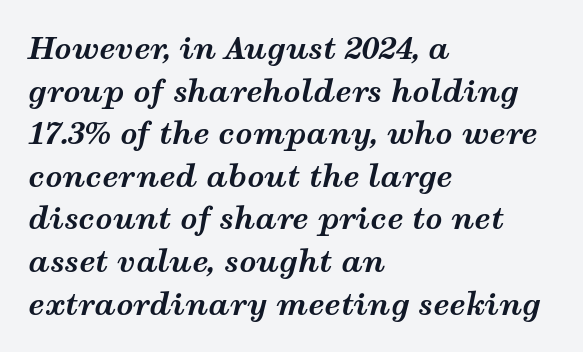
Q: Is the text bold? A: Yes.
Q: Is the text italic (slanted)? A: Yes, it leans right by about 12 degrees.
Q: Is the text underlined? A: No.
Q: How is the paragraph aligned? A: Left-aligned.
Q: Is the spacing between letters normal or unusually wide? A: Normal.
Q: Is the spacing between lines tight, normal or loose? A: Normal.
Q: Width (condensed, normal, or wide)? A: Wide.
Q: Stroke contrast? A: Medium.
Q: x-height? A: Medium.
Q: Monospaced? A: No.
